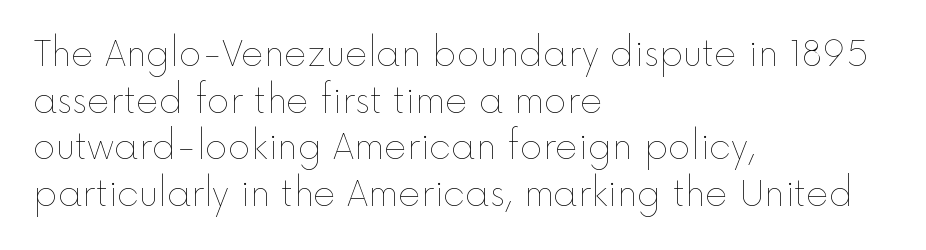
The image shows 35 px thin type, upright; set left-aligned, normal line spacing (1.33x), normal letter spacing, not underlined; a medium x-height.
